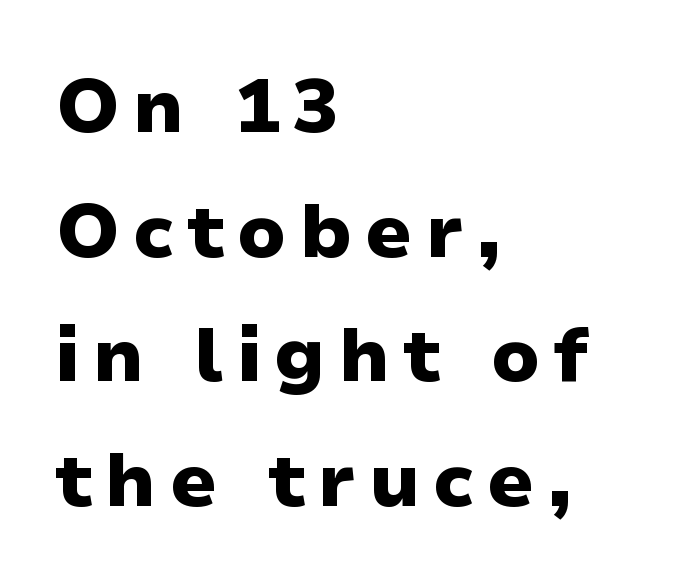
Q: Is the text bold? A: Yes.
Q: Is the text italic (slanted)? A: No, it is upright.
Q: Is the typeface a serif or a sans-serif typeface? A: Sans-serif.
Q: Is the text underlined? A: No.
Q: How is the paragraph aligned? A: Left-aligned.
Q: Is the spacing between lines tight, normal or loose? A: Normal.
Q: Width (condensed, normal, or wide)? A: Normal.
Q: Stroke contrast? A: Low.
Q: x-height? A: Medium.
Q: Monospaced? A: No.
